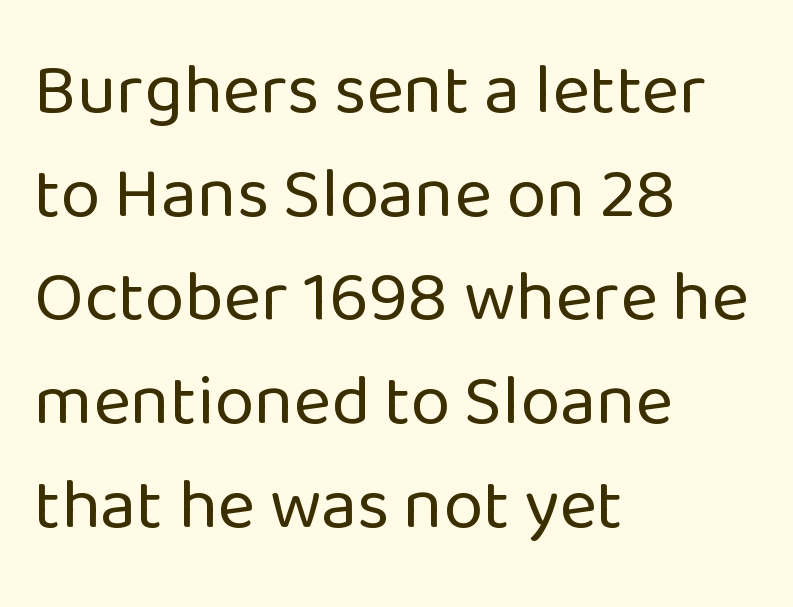
Q: Is the text bold? A: No.
Q: Is the text italic (slanted)? A: No, it is upright.
Q: Is the typeface a serif or a sans-serif typeface? A: Sans-serif.
Q: Is the text underlined? A: No.
Q: How is the paragraph aligned? A: Left-aligned.
Q: Is the spacing between letters normal or unusually wide? A: Normal.
Q: Is the spacing between lines tight, normal or loose? A: Normal.
Q: Width (condensed, normal, or wide)? A: Normal.
Q: Stroke contrast? A: Low.
Q: x-height? A: Medium.
Q: Monospaced? A: No.
